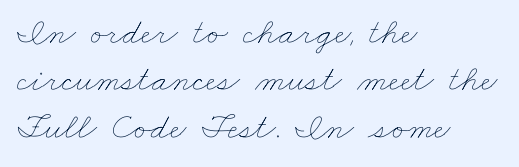
Q: Is the text bold? A: No.
Q: Is the text underlined? A: No.
Q: How is the paragraph aligned? A: Left-aligned.
Q: Is the spacing between letters normal or unusually wide? A: Normal.
Q: Is the spacing between lines tight, normal or loose? A: Normal.
Q: Width (condensed, normal, or wide)? A: Wide.
Q: Stroke contrast? A: Low.
Q: x-height? A: Small.
Q: Monospaced? A: No.
